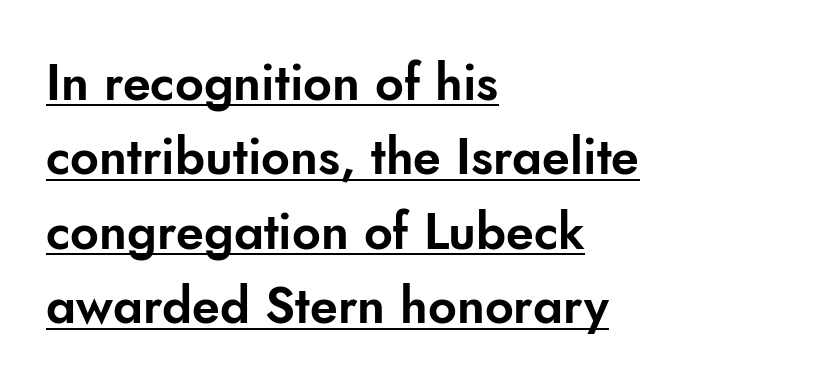
The type is set solid horizontally, with unmodified tracking. Emphasis is given by a line drawn under the lettering. Regarding serifs, this sample does without them. A typesetter would call this leading conventional body-copy spacing.
